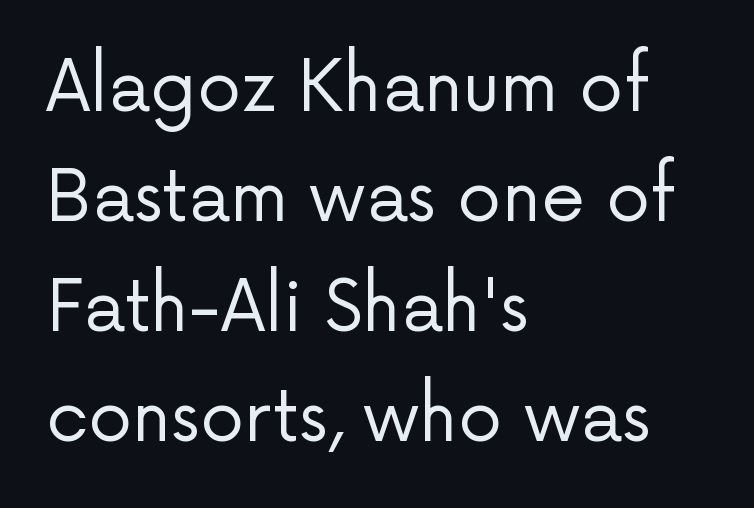
Nobody drew a line under any word here. Italic: no, the glyphs are upright roman. The setting favours the left margin, as ordinary paragraphs usually do. Does the leading feel generous? No, just average. Does extra space separate the letters? No, they use regular spacing. A typesetter would call this proportional, since set widths differ per character.
